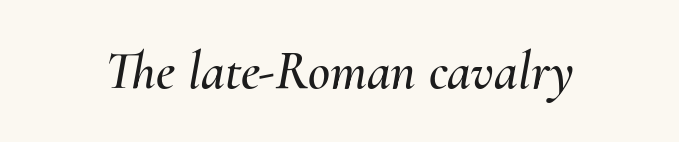
The image shows 54 px text type, italic (leaning right); set normal letter spacing, not underlined; medium stroke contrast and a small x-height.
